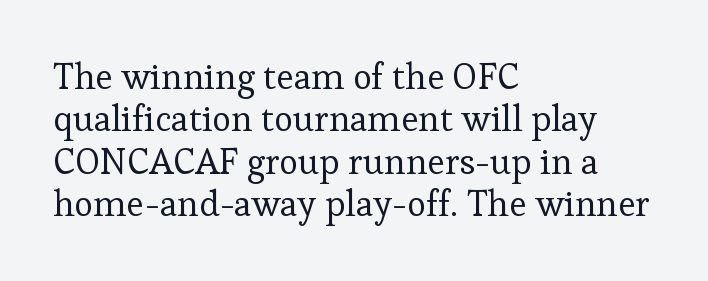
The image shows 36 px regular-weight serif type, upright; set left-aligned, line spacing 1.18x, normal letter spacing, not underlined; low stroke contrast and a medium x-height.
